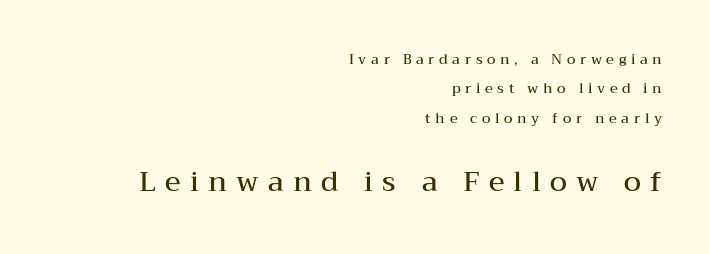
The image shows 28 px semibold, wide serif type, upright; set right-aligned, loose line spacing (2.09x), unusually wide letter spacing (+0.33 em), not underlined; the second (bottom) block is 2.0x larger; medium stroke contrast and a medium x-height.
